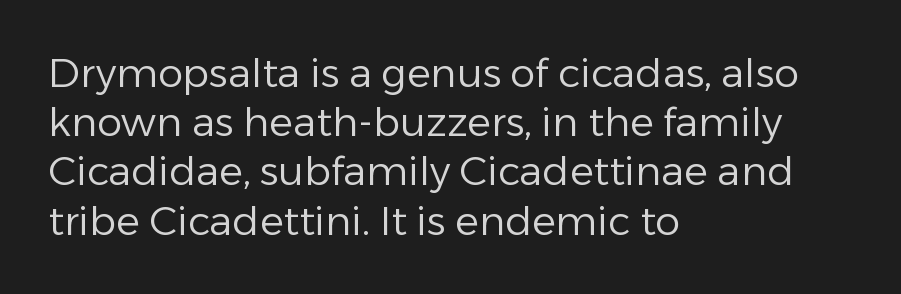
The image shows 40 px regular-weight sans-serif type, upright; set left-aligned, line spacing 1.23x, normal letter spacing, not underlined; low stroke contrast and a medium x-height.
